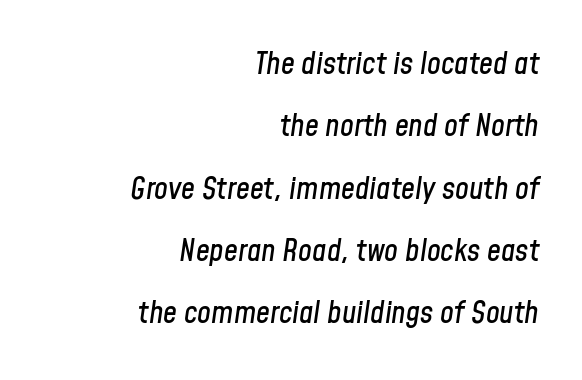
Here the designer chose a conventional face with non-uniform glyph widths. Whoever set this chose breathing room over compactness in the vertical rhythm. You can tell it's italic because the verticals aren't actually vertical. The paragraph has a hard right edge and a soft left edge. Decoration check: the copy has no underline. Each word holds together tightly as a unit, with standard inter-letter gaps.
